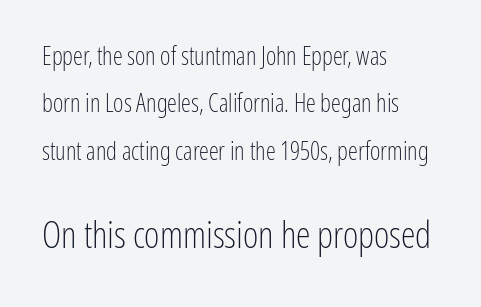
The image shows 37 px light, condensed sans-serif type, upright; set left-aligned, loose line spacing (1.9x), normal letter spacing, not underlined; the second (bottom) block is 1.48x larger; low stroke contrast and a medium x-height.
